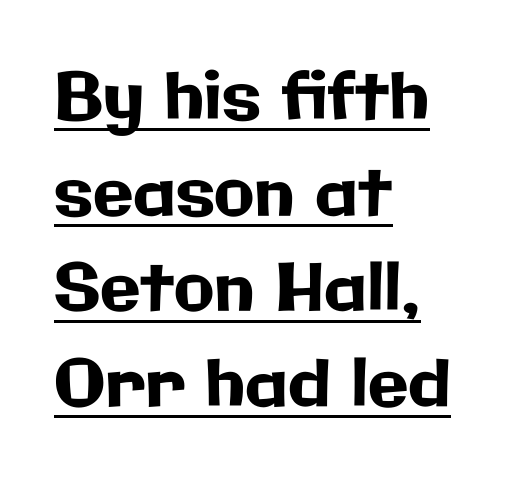
The image shows 66 px sans-serif type, upright; set left-aligned, normal line spacing (1.45x), normal letter spacing, underlined; low stroke contrast and a medium x-height.
